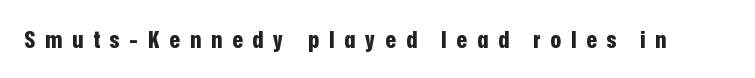
The image shows 24 px bold type, upright; set unusually wide letter spacing (+0.42 em), not underlined.
